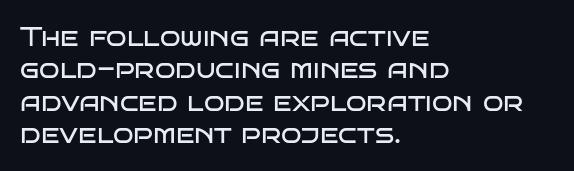
The image shows 27 px text type, upright; set left-aligned, line spacing 1.2x, normal letter spacing, not underlined.
